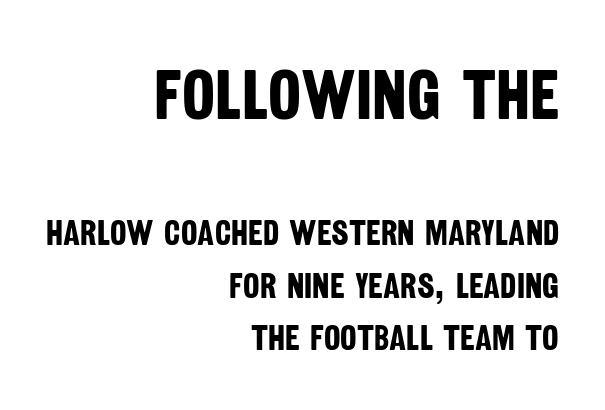
{"serif": "no", "bold": "yes", "weight": "bold", "width": "condensed", "stroke_contrast": "low", "x_height": "large", "monospaced": "no", "underline": "no", "align": "right", "line_spacing": "normal", "line_spacing_ratio": 1.51, "letter_spacing": "normal", "letter_spacing_em": 0.0, "larger_block": "first", "size_ratio": 2.0, "glyph_px": 70}
